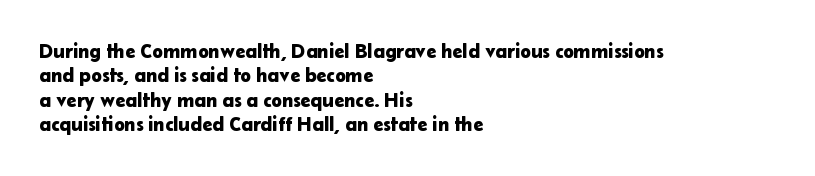
{"italic": "no", "underline": "no", "align": "left", "line_spacing_ratio": 1.22, "letter_spacing": "normal", "letter_spacing_em": 0.0, "glyph_px": 20}
